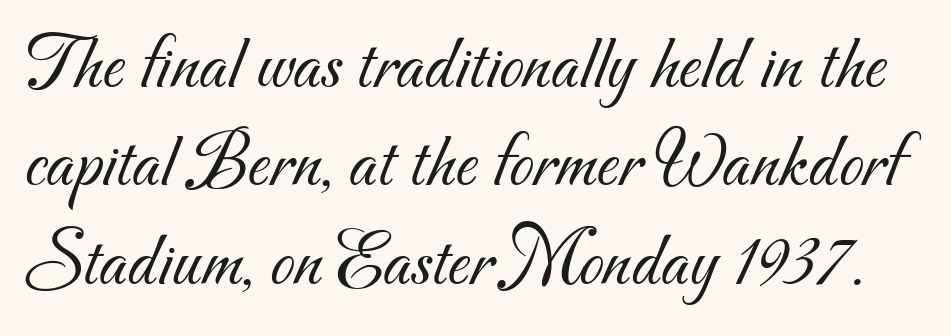
{"serif": "no", "bold": "no", "weight": "light", "width": "normal", "stroke_contrast": "medium", "x_height": "small", "monospaced": "no", "underline": "no", "line_spacing": "normal", "line_spacing_ratio": 1.26, "letter_spacing": "normal", "letter_spacing_em": 0.0, "glyph_px": 78}
